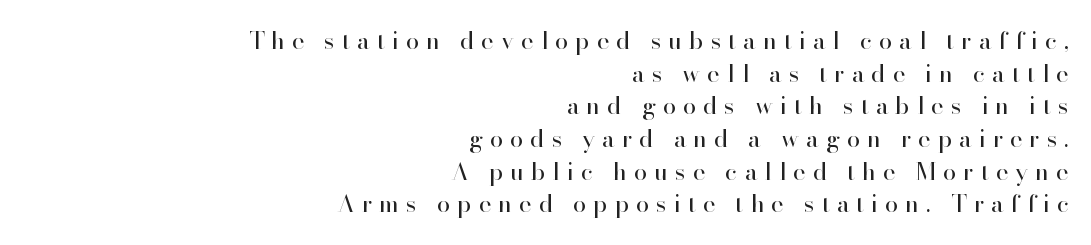
Think standard paragraph weight, or any step lighter than that. Bare-footed words on every line. Alignment: flush right. Rows of type keep a routine distance in the vertical direction.
